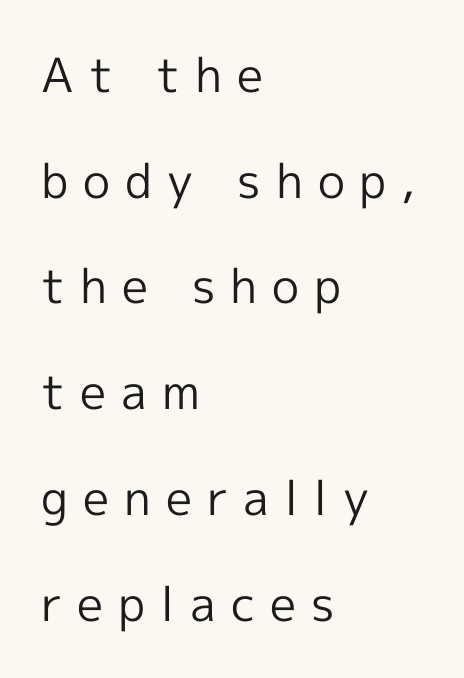
{"serif": "no", "italic": "no", "bold": "no", "weight": "regular", "width": "normal", "x_height": "medium", "monospaced": "no", "underline": "no", "align": "left", "line_spacing": "loose", "line_spacing_ratio": 2.25, "letter_spacing": "wide", "letter_spacing_em": 0.32, "glyph_px": 47}
